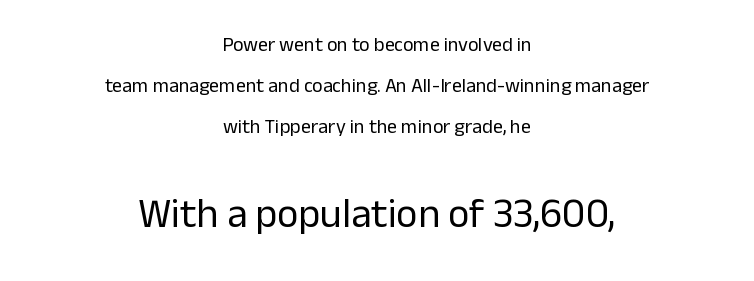
{"serif": "no", "italic": "no", "bold": "no", "weight": "regular", "width": "normal", "stroke_contrast": "low", "x_height": "medium", "monospaced": "no", "underline": "no", "align": "center", "line_spacing": "loose", "line_spacing_ratio": 2.04, "letter_spacing": "normal", "letter_spacing_em": 0.0, "larger_block": "second", "size_ratio": 2.05, "glyph_px": 41}
